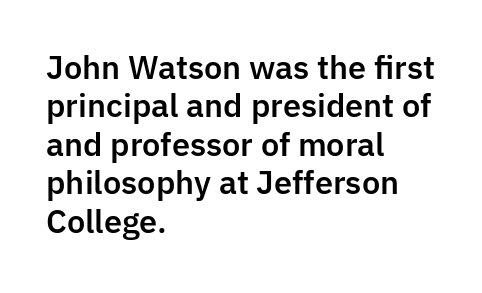
The image shows 31 px sans-serif type, upright; set left-aligned, line spacing 1.24x, normal letter spacing, not underlined; low stroke contrast and a medium x-height.
